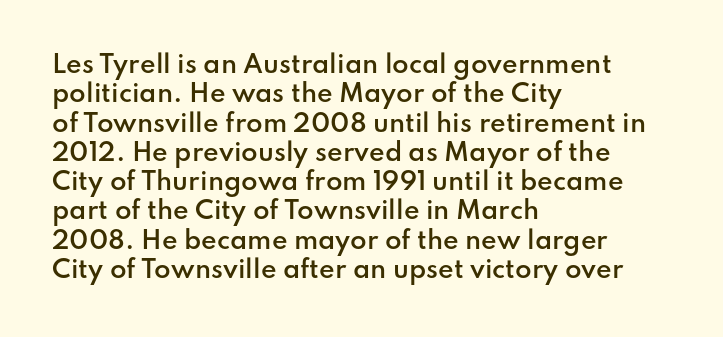
This rendering leaves character spacing at its baseline value. The gap between lines stays unmarked. Characters remain perfectly vertical along every line. The compositor pushed each line to the left boundary.
